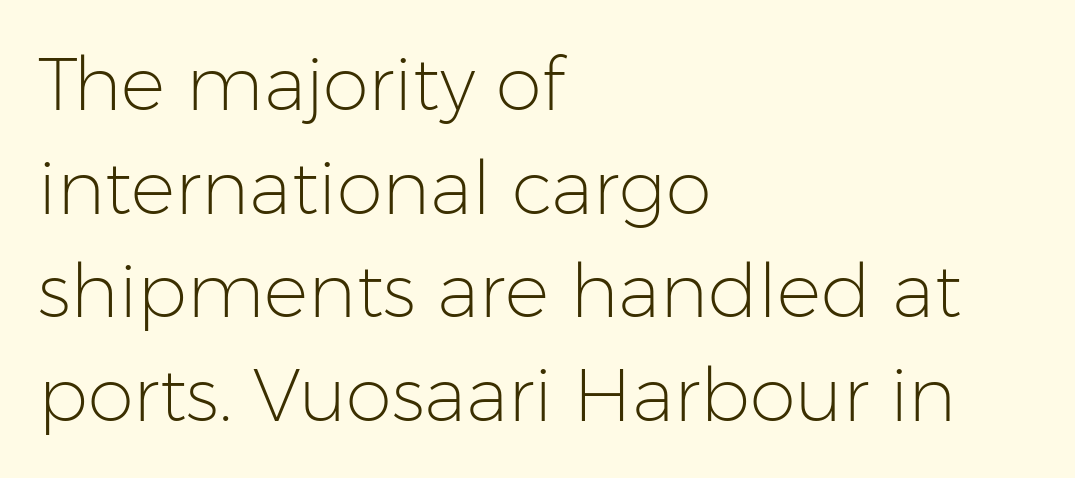
Default kerning and tracking; the words read as compact shapes. No feet cap the strokes, marking this as sans-serif type. Posture: vertical. Layout note: lines flush left. Proportional: the letters do not fall into vertical columns. Does the leading feel generous? No, just average.
